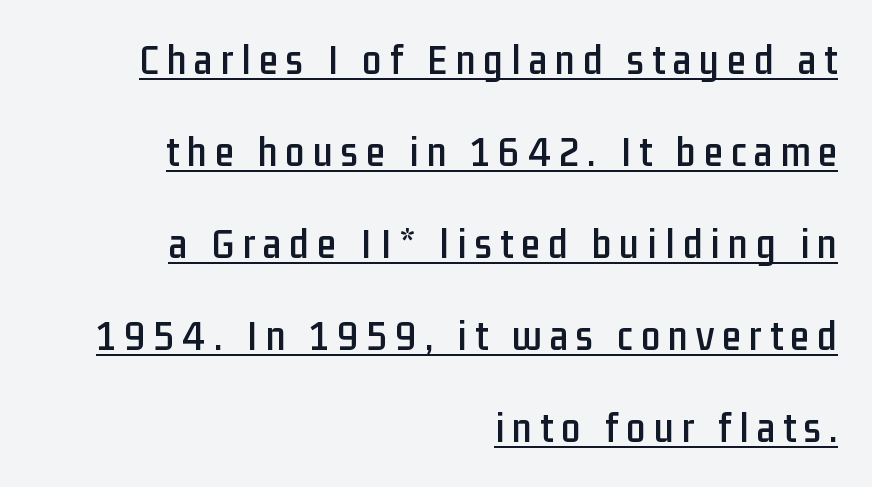
The image shows 43 px condensed sans-serif type, upright; set right-aligned, loose line spacing (2.14x), underlined; low stroke contrast and a medium x-height.
